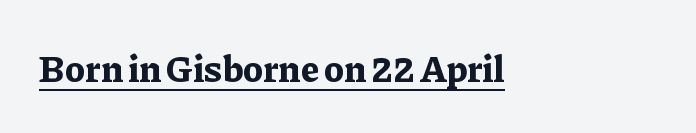
{"serif": "yes", "italic": "no", "bold": "yes", "weight": "bold", "width": "normal", "stroke_contrast": "low", "x_height": "medium", "monospaced": "no", "underline": "yes", "letter_spacing": "normal", "letter_spacing_em": 0.0, "glyph_px": 38}
